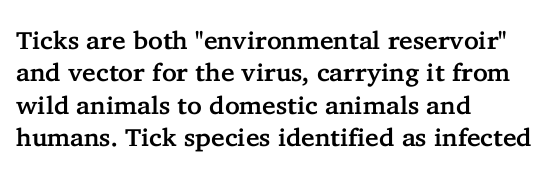
Is there much room between lines? A standard amount, neither cramped nor airy. The passage shown is not underscored anywhere. Visually the block forms a straight wall on the left and a jagged coastline on the right. The lettering holds an erect, upright posture throughout. This rendering leaves character spacing at its baseline value.
